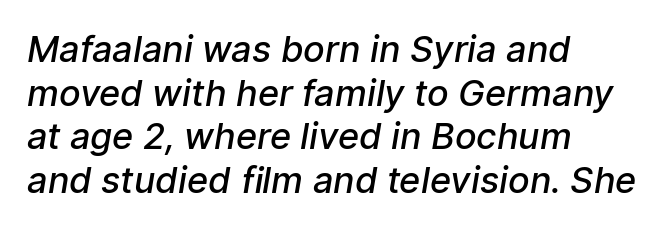
The image shows 36 px semibold sans-serif type; set left-aligned, line spacing 1.21x, normal letter spacing, not underlined; low stroke contrast and a medium x-height.
